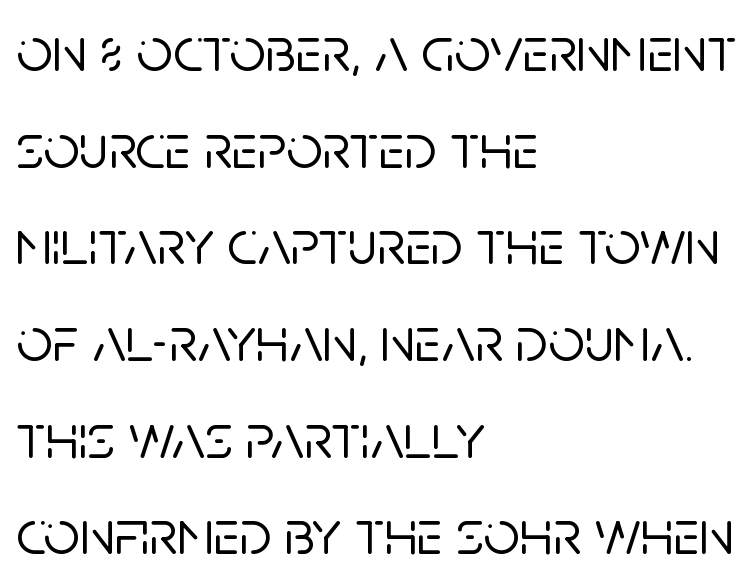
Q: Is the text italic (slanted)? A: No, it is upright.
Q: Is the typeface a serif or a sans-serif typeface? A: Sans-serif.
Q: Is the text underlined? A: No.
Q: How is the paragraph aligned? A: Left-aligned.
Q: Is the spacing between letters normal or unusually wide? A: Normal.
Q: Is the spacing between lines tight, normal or loose? A: Normal.
Q: Width (condensed, normal, or wide)? A: Normal.
Q: Stroke contrast? A: Low.
Q: x-height? A: Large.
Q: Monospaced? A: No.
